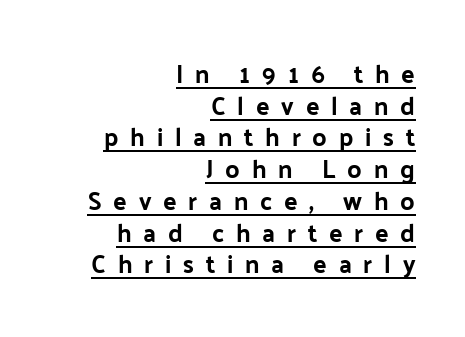
Q: Is the text italic (slanted)? A: No, it is upright.
Q: Is the text underlined? A: Yes.
Q: How is the paragraph aligned? A: Right-aligned.
Q: Is the spacing between letters normal or unusually wide? A: Unusually wide.
Q: Is the spacing between lines tight, normal or loose? A: Normal.
